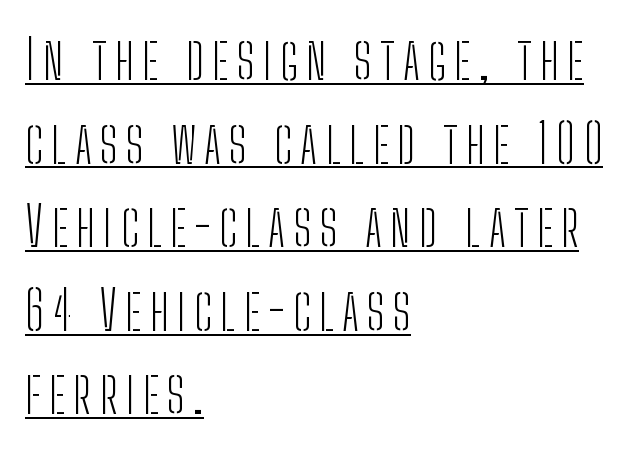
{"serif": "no", "italic": "no", "bold": "no", "weight": "light", "width": "condensed", "stroke_contrast": "low", "x_height": "medium", "monospaced": "no", "underline": "yes", "align": "left", "line_spacing": "normal", "line_spacing_ratio": 1.52, "glyph_px": 55}
